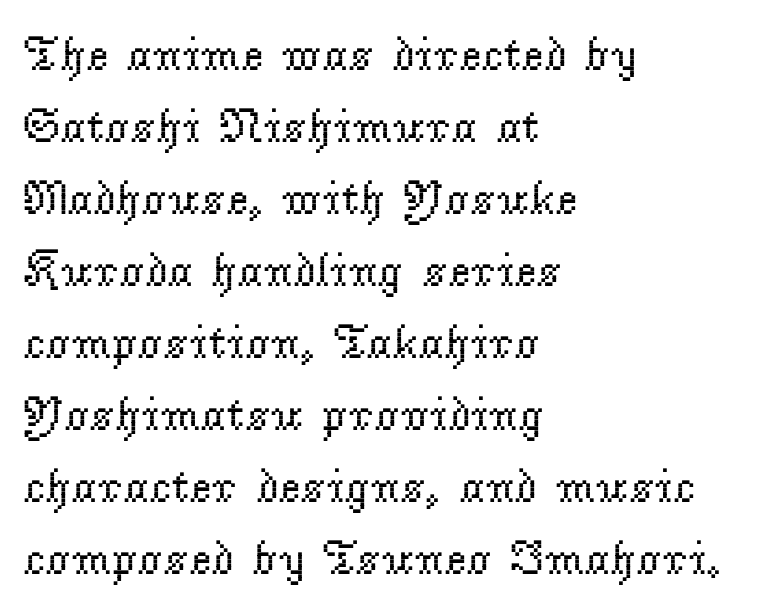
Q: Is the text bold? A: No.
Q: Is the text italic (slanted)? A: No, it is upright.
Q: Is the typeface a serif or a sans-serif typeface? A: Serif.
Q: Is the text underlined? A: No.
Q: How is the paragraph aligned? A: Left-aligned.
Q: Is the spacing between letters normal or unusually wide? A: Normal.
Q: Is the spacing between lines tight, normal or loose? A: Normal.
Q: Width (condensed, normal, or wide)? A: Normal.
Q: Stroke contrast? A: Low.
Q: x-height? A: Small.
Q: Monospaced? A: No.
